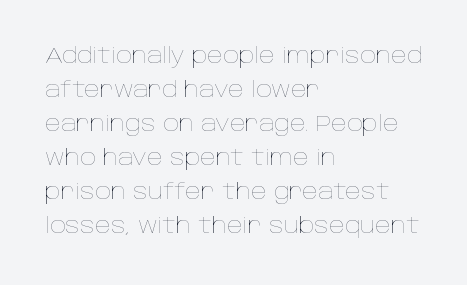
Q: Is the text bold? A: No.
Q: Is the text italic (slanted)? A: No, it is upright.
Q: Is the text underlined? A: No.
Q: How is the paragraph aligned? A: Left-aligned.
Q: Is the spacing between letters normal or unusually wide? A: Normal.
Q: Is the spacing between lines tight, normal or loose? A: Normal.
